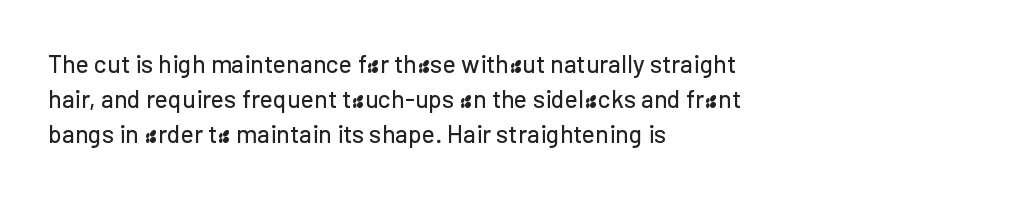
Q: Is the text italic (slanted)? A: No, it is upright.
Q: Is the text underlined? A: No.
Q: How is the paragraph aligned? A: Left-aligned.
Q: Is the spacing between letters normal or unusually wide? A: Normal.
Q: Is the spacing between lines tight, normal or loose? A: Normal.
